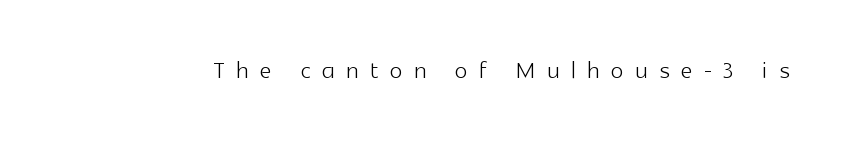
The image shows 32 px light sans-serif type, upright; set unusually wide letter spacing (+0.37 em), not underlined; a medium x-height.
